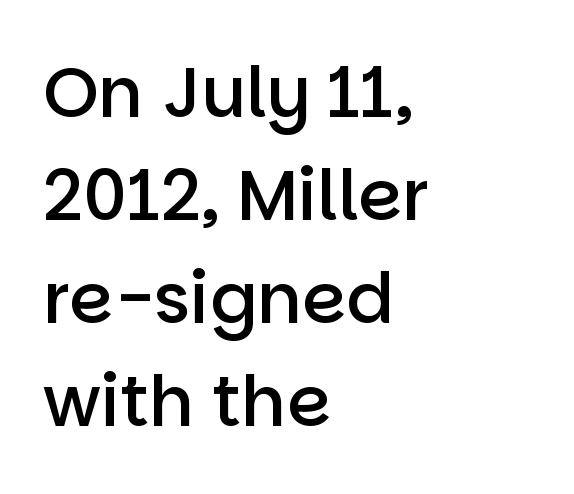
{"serif": "no", "italic": "no", "bold": "semi", "weight": "semibold", "width": "normal", "stroke_contrast": "low", "x_height": "large", "monospaced": "no", "underline": "no", "align": "left", "line_spacing": "normal", "line_spacing_ratio": 1.47, "letter_spacing": "normal", "letter_spacing_em": 0.0, "glyph_px": 70}
